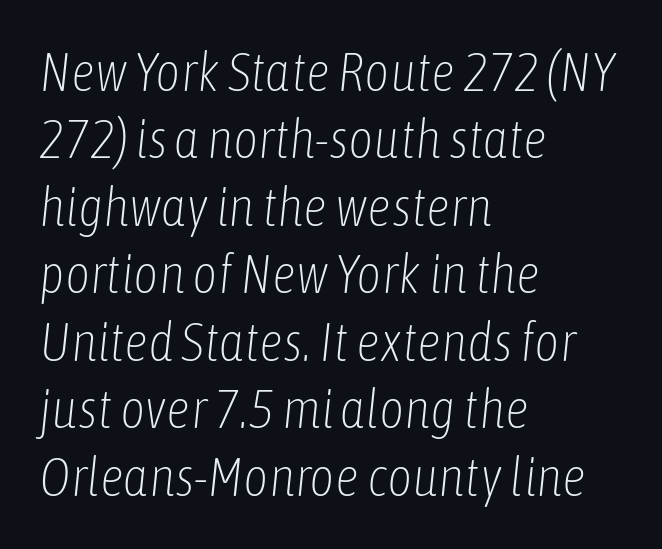
Q: Is the text bold? A: No.
Q: Is the text italic (slanted)? A: Yes, it leans right by about 6 degrees.
Q: Is the text underlined? A: No.
Q: How is the paragraph aligned? A: Left-aligned.
Q: Is the spacing between letters normal or unusually wide? A: Normal.
Q: Is the spacing between lines tight, normal or loose? A: Normal.
Q: Width (condensed, normal, or wide)? A: Condensed.
Q: Stroke contrast? A: Low.
Q: x-height? A: Medium.
Q: Monospaced? A: No.
